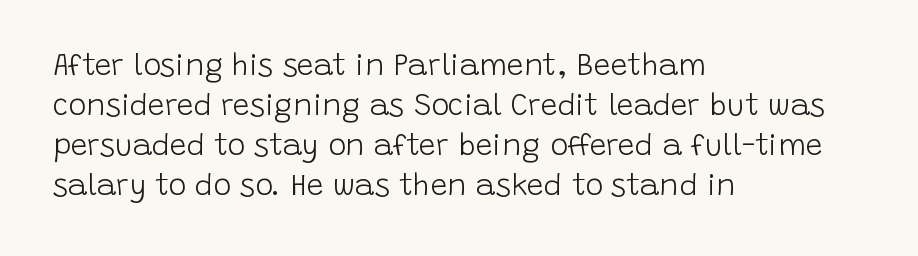
Caption: face not bold, strokes unweighted. This sample is left-justified, so line endings fall wherever the words run out. This sample has the flowing, uneven cadence of proportional lettering. Decoration check: the copy has no underline. The designer went with a sans here, leaving each stem footless. Words appear dense and cohesive because spacing is normal.
